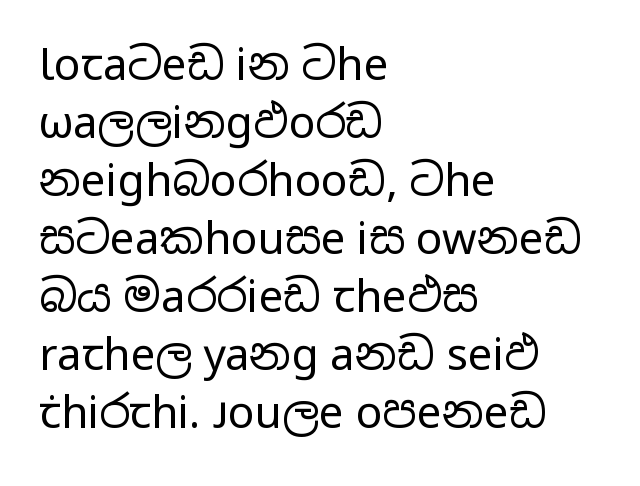
The image shows 44 px regular-weight, wide sans-serif type, upright; set left-aligned, normal line spacing (1.32x), normal letter spacing, not underlined; low stroke contrast and a medium x-height.
